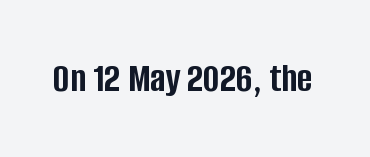
Q: Is the text bold? A: Yes.
Q: Is the text italic (slanted)? A: No, it is upright.
Q: Is the typeface a serif or a sans-serif typeface? A: Sans-serif.
Q: Is the text underlined? A: No.
Q: Is the spacing between letters normal or unusually wide? A: Normal.
Q: Width (condensed, normal, or wide)? A: Condensed.
Q: Stroke contrast? A: Low.
Q: x-height? A: Large.
Q: Monospaced? A: No.
